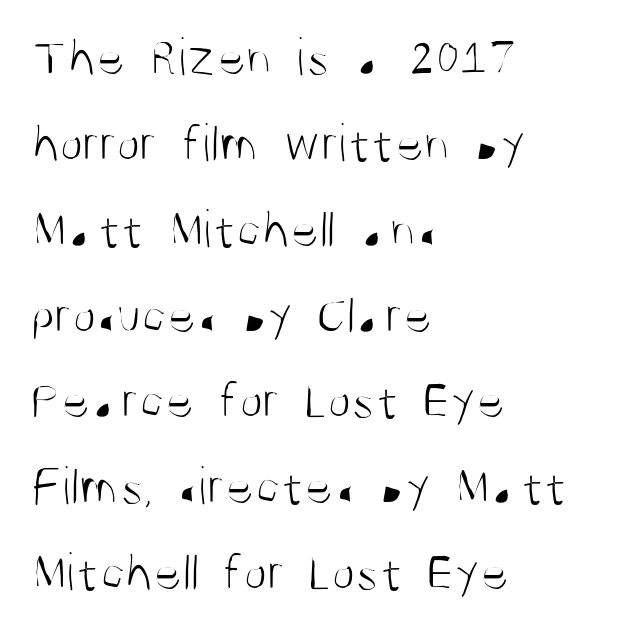
{"serif": "no", "italic": "no", "bold": "no", "weight": "light", "width": "condensed", "stroke_contrast": "medium", "x_height": "large", "monospaced": "no", "underline": "no", "align": "left", "line_spacing": "normal", "line_spacing_ratio": 1.59, "letter_spacing": "normal", "letter_spacing_em": 0.0, "glyph_px": 54}
